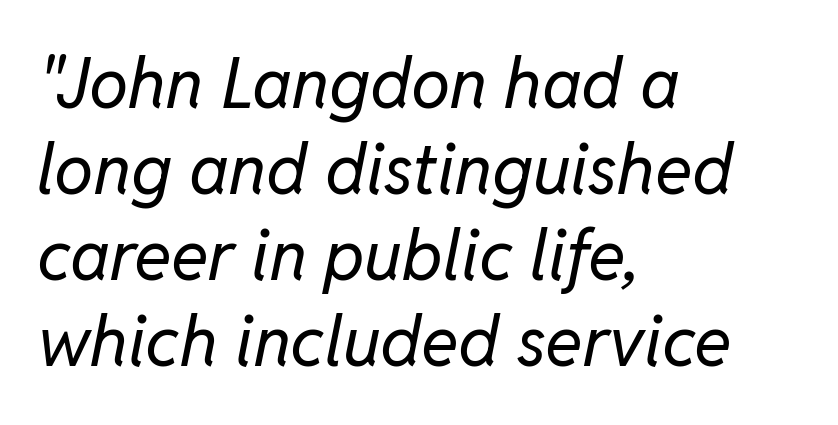
The passage shown is typed in a proportional face where columns would drift. The passage shown is not bold in any degree. How are the letters spaced? Ordinarily, with no added tracking. A bare baseline throughout the passage.
